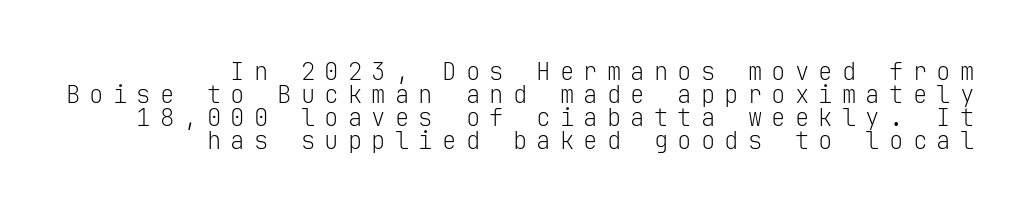
These lines stack with their right ends in a neat column. Nobody drew a line under any word here. Very little white space separates one row of letters from the next. The letters are spread apart with noticeably loose tracking. Characters remain perfectly vertical along every line.
